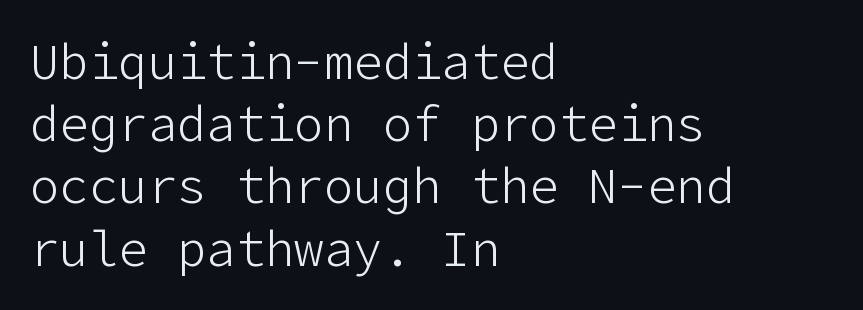
Lines of text with bare space underneath. A classic flush-left, rag-right setting is used for this passage. Ascenders rise straight up at ninety degrees. These lines sit exactly where default settings would place them.
